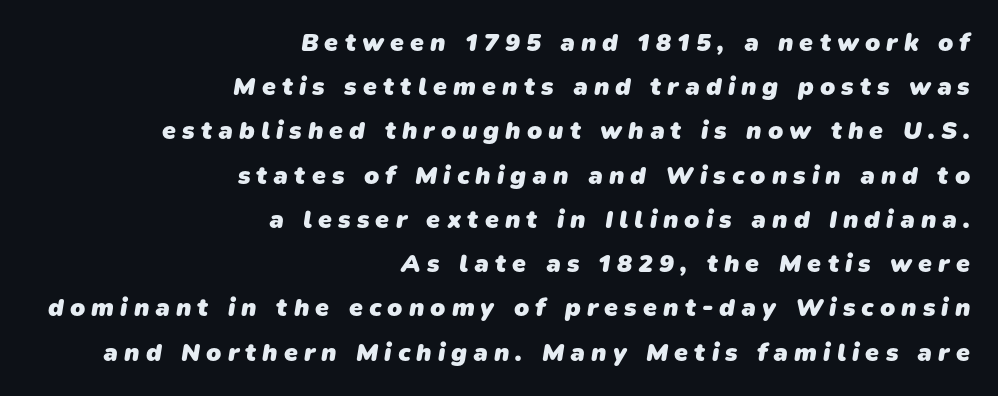
Each glyph is drawn with heavy, bold strokes. In terms of letterspacing, this is a distinctly airy, spread setting. This rendering uses right alignment, leaving the left contour irregular. Beneath every word, the page is bare.
